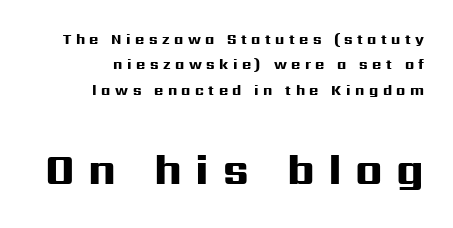
{"serif": "no", "italic": "no", "bold": "yes", "weight": "heavy", "width": "wide", "stroke_contrast": "high", "x_height": "medium", "monospaced": "no", "underline": "no", "align": "right", "line_spacing_ratio": 1.81, "letter_spacing": "wide", "letter_spacing_em": 0.32, "larger_block": "second", "size_ratio": 3.0, "glyph_px": 42}
